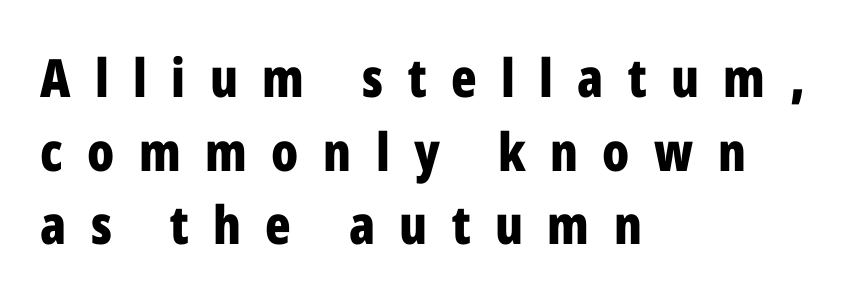
I'd describe the lettering as bold — thick and assertive. The string is rendered with underlining switched off. Classification — sans serif. There is plenty of visible air inserted between adjacent glyphs. Notice how the passage keeps a crisp vertical edge on the left only.
